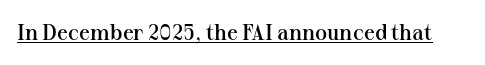
Typesetter's note: demi weight, one step under bold. This sample uses plain, unmodified letter spacing. Honestly, the underline is the first thing you notice here. A typesetter would mark this as roman, not italic.
